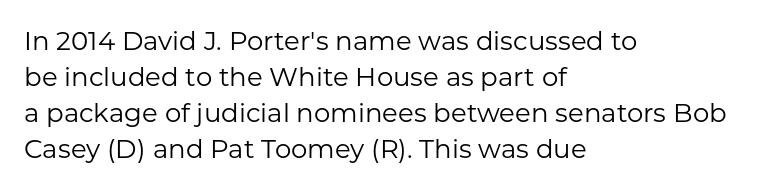
{"italic": "no", "bold": "no", "underline": "no", "align": "left", "line_spacing": "normal", "line_spacing_ratio": 1.38, "letter_spacing": "normal", "letter_spacing_em": 0.0, "glyph_px": 26}
